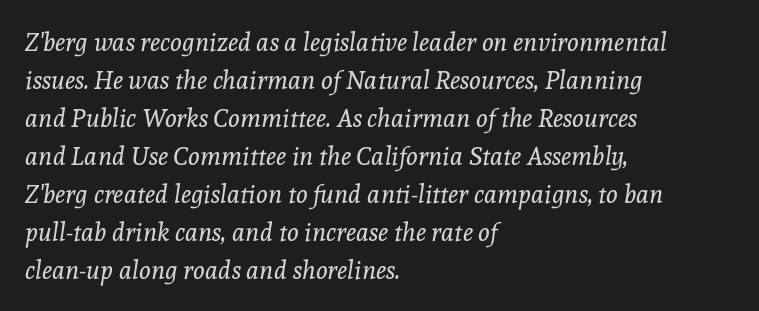
Casual observation: everything's shoved over to the left. Nothing unusual about the tracking: characters are spaced as the font intends. Weight: in the light-to-regular range. Normally led — the rows are evenly, conventionally spaced.
